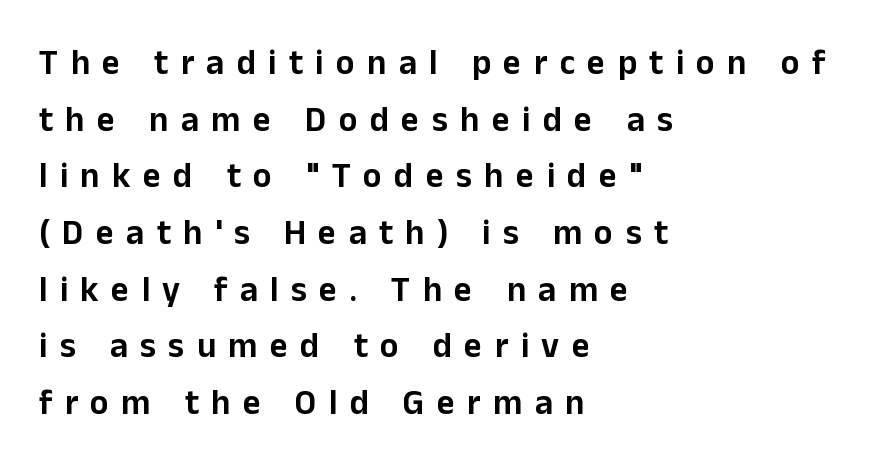
Anything drawn beneath the words? Only blank space. The characters display no serif detailing; their extremities are plain. The typography opts for an upright posture over an oblique one. Inter-character spacing is expanded well beyond the font's built-in metrics. The lines sit at an ordinary, default distance from one another.
